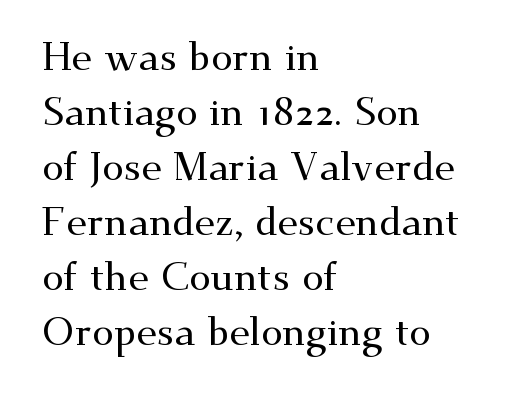
Small tapered or slab feet sit at the stroke ends, so this counts as serif. Visually the block forms a straight wall on the left and a jagged coastline on the right. If you drew a line through each stem, it would be perfectly vertical. Plain, unruled lines of type. Notice how descenders clear the ascenders below comfortably — that's standard leading.
